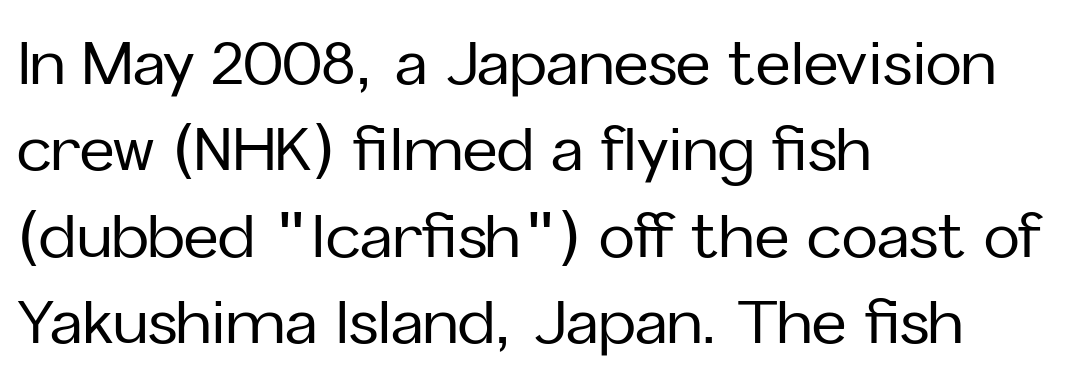
Think of a printed novel: that variable character pitch is what you see here. Nobody drew a line under any word here. Serif or sans? Sans — the stroke terminals are bare. The lines in this sample share a left origin and differ only in where they stop.
